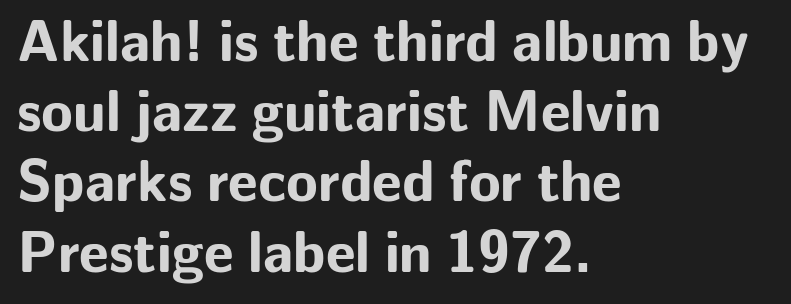
Q: Is the text bold? A: Yes.
Q: Is the text italic (slanted)? A: No, it is upright.
Q: Is the typeface a serif or a sans-serif typeface? A: Sans-serif.
Q: Is the text underlined? A: No.
Q: How is the paragraph aligned? A: Left-aligned.
Q: Is the spacing between letters normal or unusually wide? A: Normal.
Q: Width (condensed, normal, or wide)? A: Normal.
Q: Stroke contrast? A: Low.
Q: x-height? A: Medium.
Q: Monospaced? A: No.
